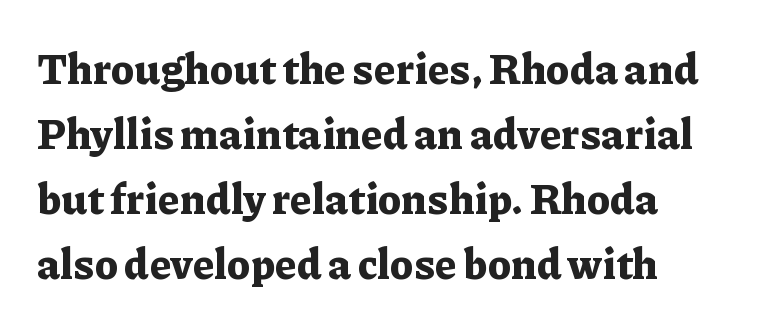
{"serif": "yes", "italic": "no", "bold": "yes", "weight": "bold", "width": "normal", "stroke_contrast": "low", "x_height": "medium", "monospaced": "no", "underline": "no", "align": "left", "line_spacing": "normal", "line_spacing_ratio": 1.55, "letter_spacing": "normal", "letter_spacing_em": 0.0, "glyph_px": 42}
